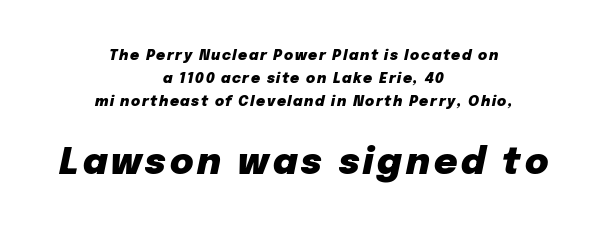
Where is the straight margin? There isn't one; the lines are centered. Descenders hang freely into open space. The line-height multiplier appears to be the usual default. If you squint, the bottom block still reads clearly — it's the larger of the two.
